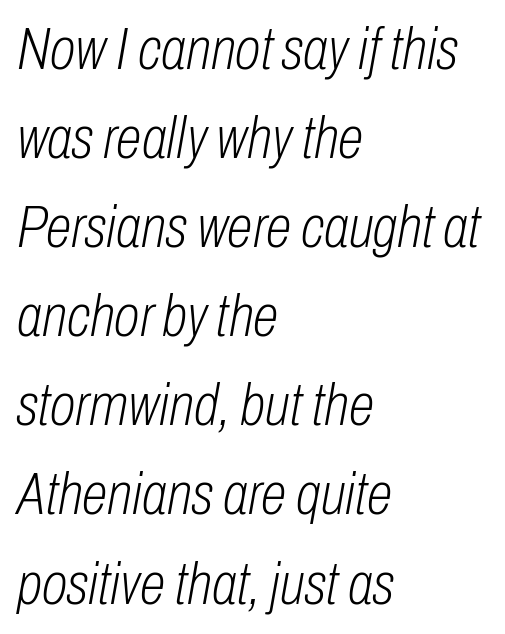
The image shows 59 px light, condensed type, italic (leaning right); set left-aligned, normal line spacing (1.51x), normal letter spacing, not underlined; low stroke contrast and a medium x-height.
